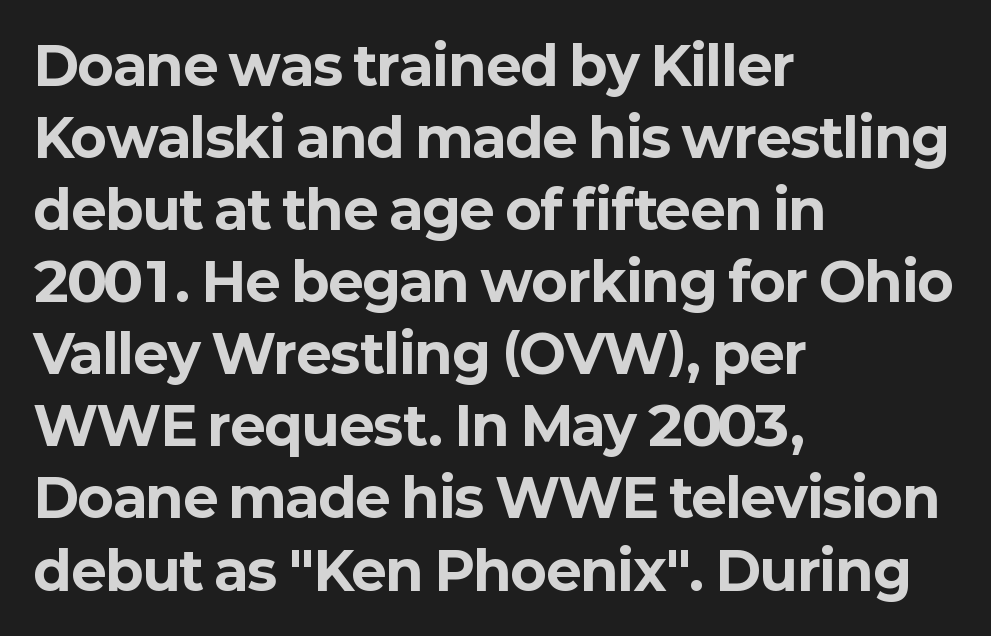
{"serif": "no", "italic": "no", "bold": "yes", "weight": "bold", "width": "normal", "stroke_contrast": "low", "x_height": "medium", "monospaced": "no", "underline": "no", "align": "left", "line_spacing": "normal", "line_spacing_ratio": 1.36, "letter_spacing": "normal", "letter_spacing_em": 0.0, "glyph_px": 53}
